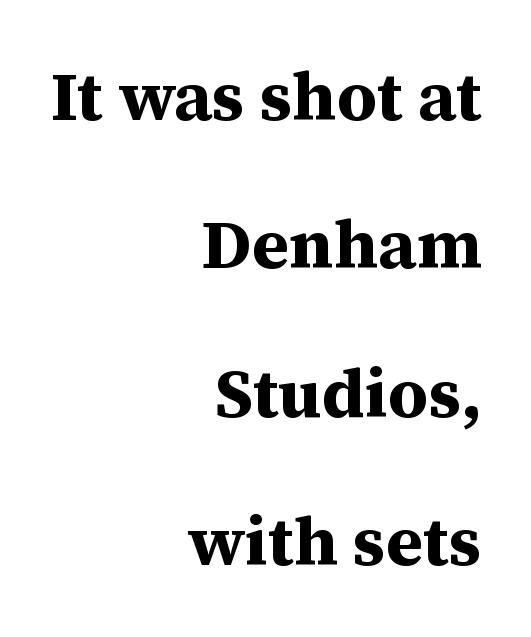
Q: Is the text bold? A: Yes.
Q: Is the text italic (slanted)? A: No, it is upright.
Q: Is the typeface a serif or a sans-serif typeface? A: Serif.
Q: Is the text underlined? A: No.
Q: How is the paragraph aligned? A: Right-aligned.
Q: Is the spacing between letters normal or unusually wide? A: Normal.
Q: Is the spacing between lines tight, normal or loose? A: Loose.
Q: Width (condensed, normal, or wide)? A: Normal.
Q: Stroke contrast? A: Medium.
Q: x-height? A: Medium.
Q: Monospaced? A: No.
